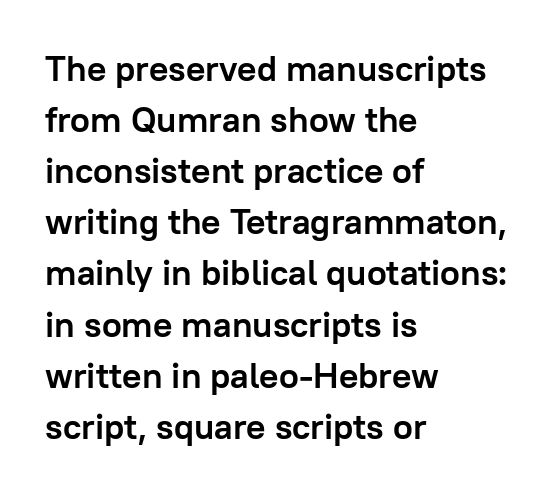
Q: Is the text bold? A: Yes.
Q: Is the text italic (slanted)? A: No, it is upright.
Q: Is the typeface a serif or a sans-serif typeface? A: Sans-serif.
Q: Is the text underlined? A: No.
Q: How is the paragraph aligned? A: Left-aligned.
Q: Is the spacing between letters normal or unusually wide? A: Normal.
Q: Is the spacing between lines tight, normal or loose? A: Normal.
Q: Width (condensed, normal, or wide)? A: Normal.
Q: Stroke contrast? A: Low.
Q: x-height? A: Medium.
Q: Monospaced? A: No.
